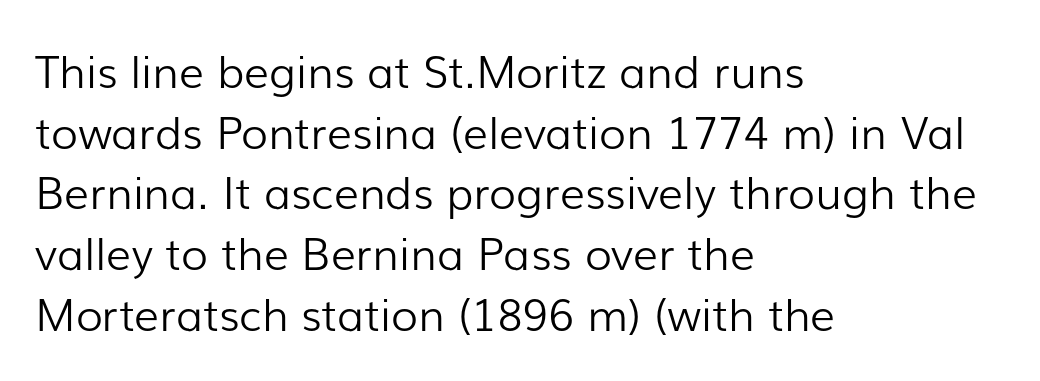
Horizontal alignment here is leftward, the default for most running prose. To sum up the face: it is a sans, with no serifs. The face looks like a standard text weight, possibly lighter. This rendering leaves character spacing at its baseline value. Character widths vary here, with narrow letters taking less room than wide ones.
